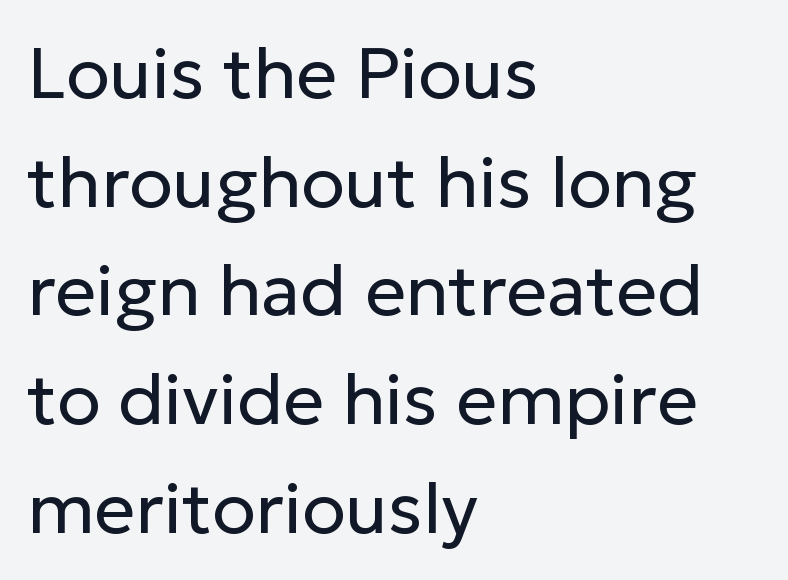
The image shows 72 px regular-weight sans-serif type, upright; set left-aligned, normal line spacing (1.51x), normal letter spacing, not underlined; low stroke contrast and a medium x-height.
